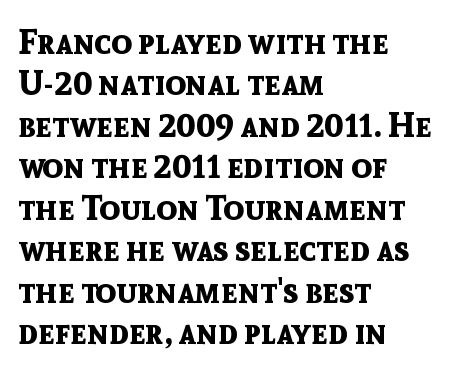
Upright lettering throughout. Are there feet on the stems? There aren't — it's a sans. Is the type bold? Yes — the strokes are clearly thick and heavy. Does extra space separate the letters? No, they use regular spacing. Decoration check: the copy has no underline. Layout note: lines flush left.
